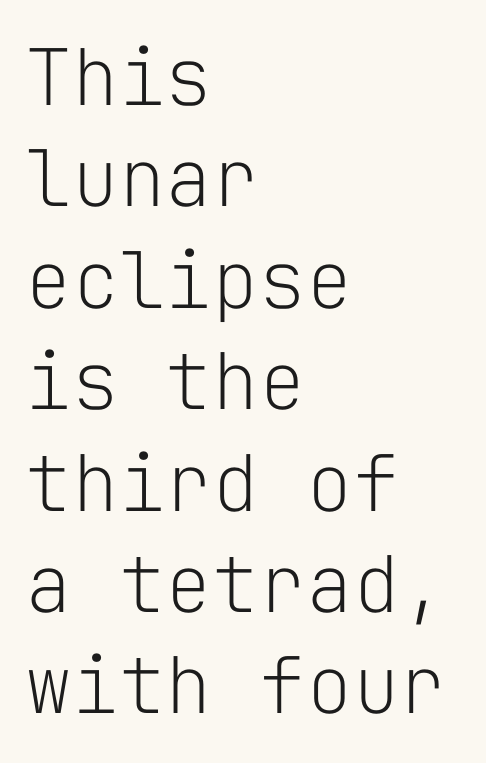
Q: Is the text bold? A: No.
Q: Is the text italic (slanted)? A: No, it is upright.
Q: Is the typeface a serif or a sans-serif typeface? A: Sans-serif.
Q: Is the text underlined? A: No.
Q: How is the paragraph aligned? A: Left-aligned.
Q: Is the spacing between letters normal or unusually wide? A: Normal.
Q: Is the spacing between lines tight, normal or loose? A: Normal.
Q: Width (condensed, normal, or wide)? A: Normal.
Q: Stroke contrast? A: Low.
Q: x-height? A: Medium.
Q: Monospaced? A: Yes.
